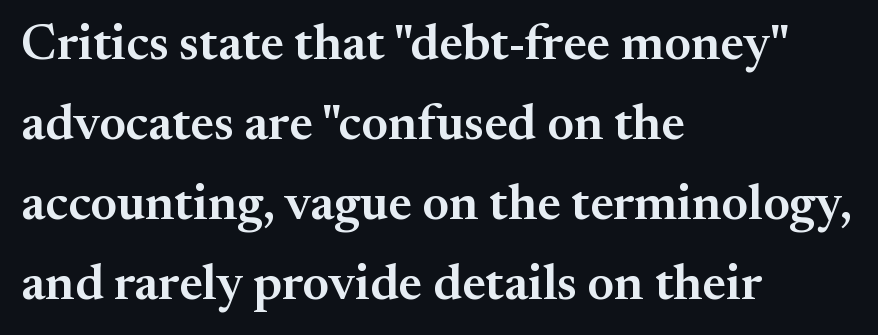
{"serif": "yes", "italic": "no", "bold": "semi", "weight": "semibold", "width": "normal", "stroke_contrast": "medium", "x_height": "small", "monospaced": "no", "underline": "no", "align": "left", "line_spacing": "normal", "line_spacing_ratio": 1.57, "letter_spacing": "normal", "letter_spacing_em": 0.0, "glyph_px": 51}
